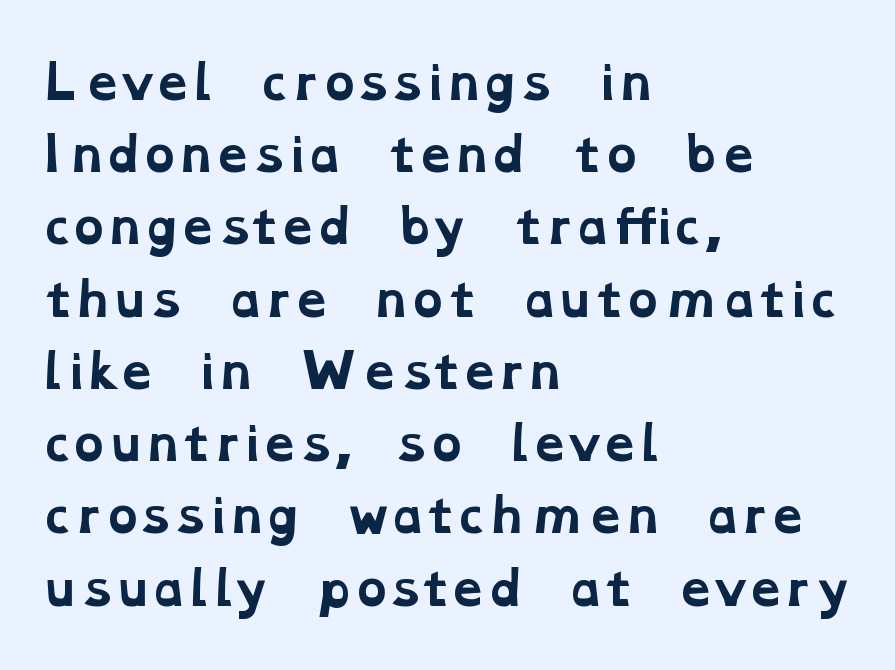
Q: Is the text bold? A: Yes.
Q: Is the typeface a serif or a sans-serif typeface? A: Serif.
Q: Is the text underlined? A: No.
Q: How is the paragraph aligned? A: Left-aligned.
Q: Is the spacing between letters normal or unusually wide? A: Normal.
Q: Is the spacing between lines tight, normal or loose? A: Normal.
Q: Width (condensed, normal, or wide)? A: Wide.
Q: Stroke contrast? A: Low.
Q: x-height? A: Medium.
Q: Monospaced? A: No.
